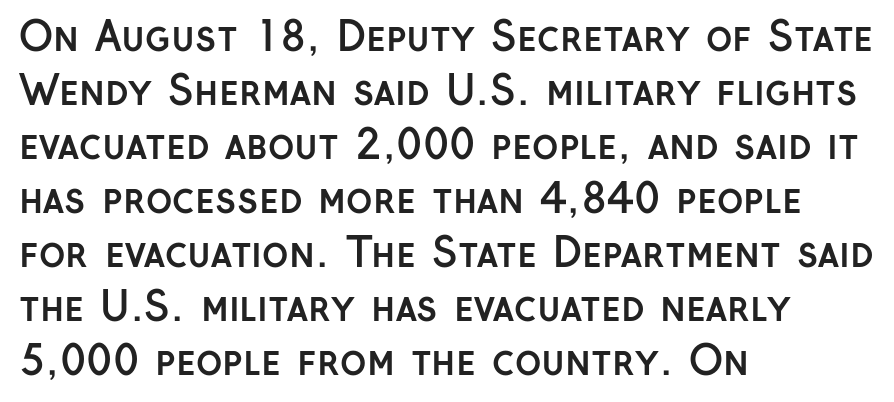
The image shows 40 px semibold sans-serif type, upright; set left-aligned, normal line spacing (1.35x), normal letter spacing, not underlined; low stroke contrast and a medium x-height.
